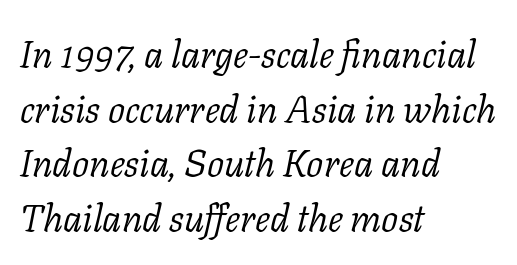
The lines sit at an ordinary, default distance from one another. Character widths vary here, with narrow letters taking less room than wide ones. Lines of text with bare space underneath. Is the type slanted? Yes — the strokes lean at a clear angle.
